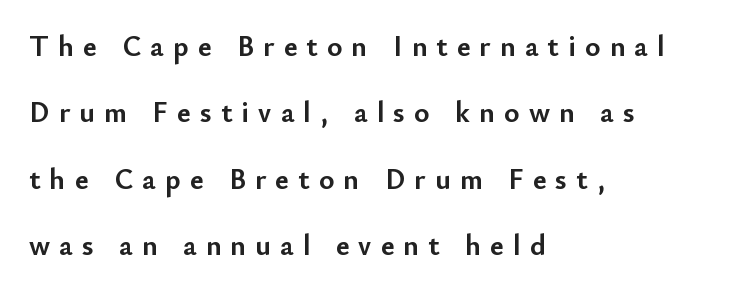
Q: Is the text bold? A: Yes.
Q: Is the text italic (slanted)? A: No, it is upright.
Q: Is the typeface a serif or a sans-serif typeface? A: Sans-serif.
Q: Is the text underlined? A: No.
Q: How is the paragraph aligned? A: Left-aligned.
Q: Is the spacing between letters normal or unusually wide? A: Unusually wide.
Q: Is the spacing between lines tight, normal or loose? A: Loose.
Q: Width (condensed, normal, or wide)? A: Normal.
Q: Stroke contrast? A: Low.
Q: x-height? A: Small.
Q: Monospaced? A: No.
